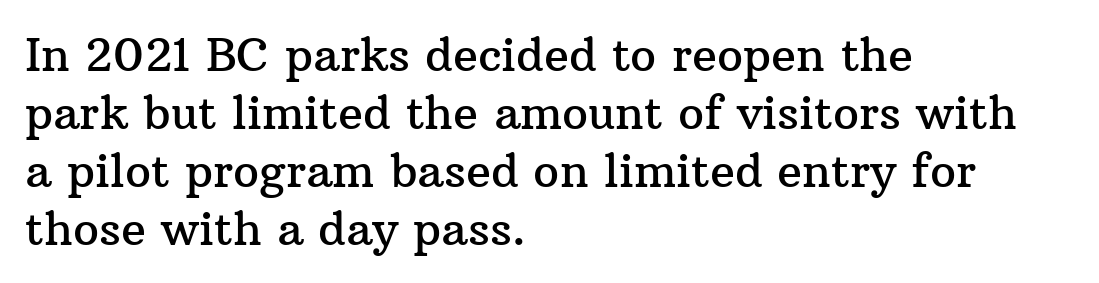
Q: Is the text italic (slanted)? A: No, it is upright.
Q: Is the typeface a serif or a sans-serif typeface? A: Serif.
Q: Is the text underlined? A: No.
Q: How is the paragraph aligned? A: Left-aligned.
Q: Is the spacing between letters normal or unusually wide? A: Normal.
Q: Is the spacing between lines tight, normal or loose? A: Normal.
Q: Width (condensed, normal, or wide)? A: Normal.
Q: Stroke contrast? A: Medium.
Q: x-height? A: Medium.
Q: Monospaced? A: No.
